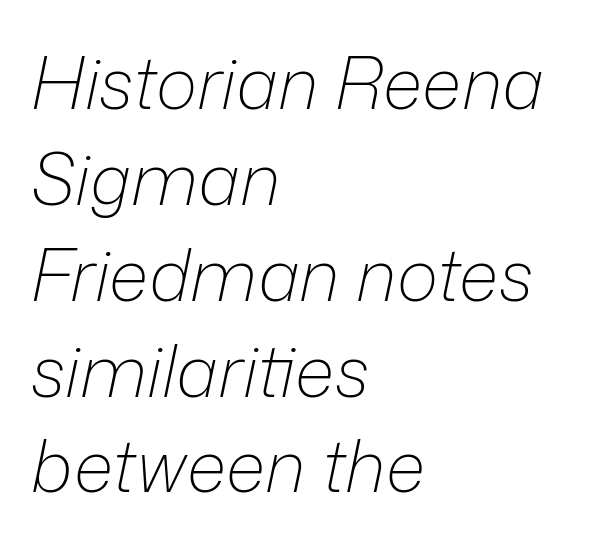
Q: Is the text bold? A: No.
Q: Is the text italic (slanted)? A: Yes, it leans right by about 12 degrees.
Q: Is the text underlined? A: No.
Q: How is the paragraph aligned? A: Left-aligned.
Q: Is the spacing between letters normal or unusually wide? A: Normal.
Q: Is the spacing between lines tight, normal or loose? A: Normal.
Q: Width (condensed, normal, or wide)? A: Normal.
Q: Stroke contrast? A: Low.
Q: x-height? A: Medium.
Q: Monospaced? A: No.
